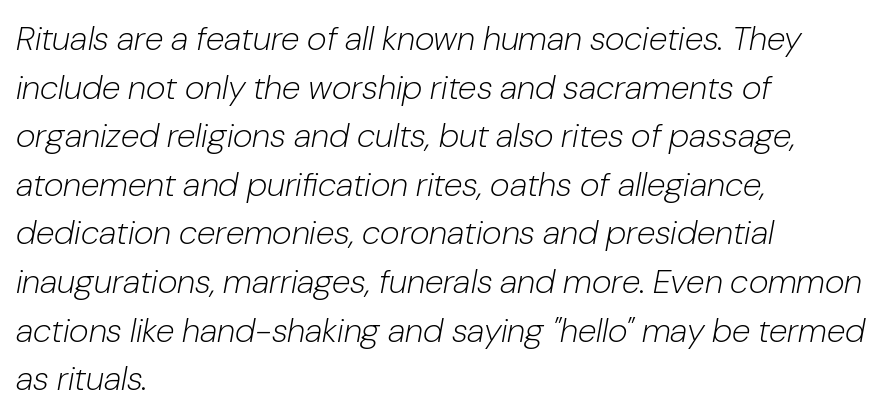
{"italic": "yes", "lean": "right", "slant_degrees": 10, "bold": "no", "weight": "light", "width": "normal", "stroke_contrast": "low", "x_height": "medium", "monospaced": "no", "underline": "no", "align": "left", "line_spacing": "normal", "line_spacing_ratio": 1.43, "letter_spacing": "normal", "letter_spacing_em": 0.0, "glyph_px": 34}
